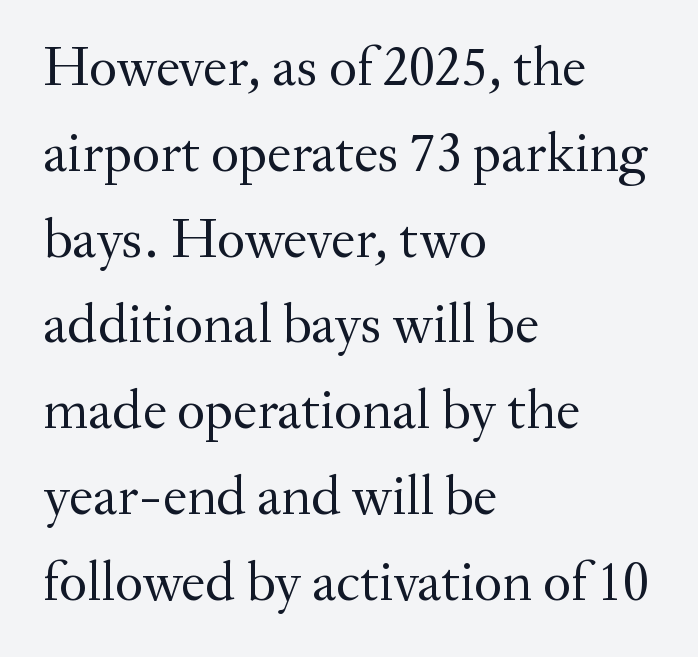
{"serif": "yes", "italic": "no", "bold": "no", "weight": "regular", "width": "normal", "stroke_contrast": "medium", "x_height": "small", "monospaced": "no", "underline": "no", "align": "left", "line_spacing": "normal", "line_spacing_ratio": 1.56, "letter_spacing": "normal", "letter_spacing_em": 0.0, "glyph_px": 55}
